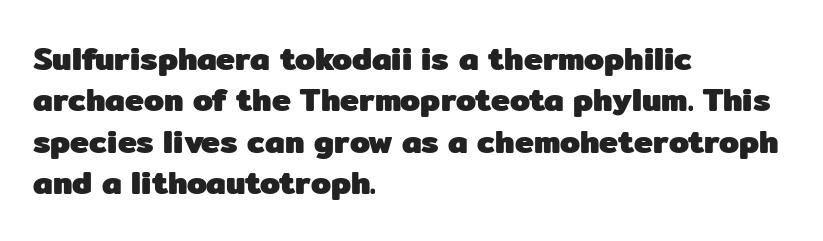
{"serif": "no", "italic": "no", "bold": "yes", "weight": "heavy", "width": "normal", "stroke_contrast": "low", "x_height": "medium", "monospaced": "no", "underline": "no", "align": "left", "line_spacing": "normal", "line_spacing_ratio": 1.29, "letter_spacing": "normal", "letter_spacing_em": 0.0, "glyph_px": 32}
